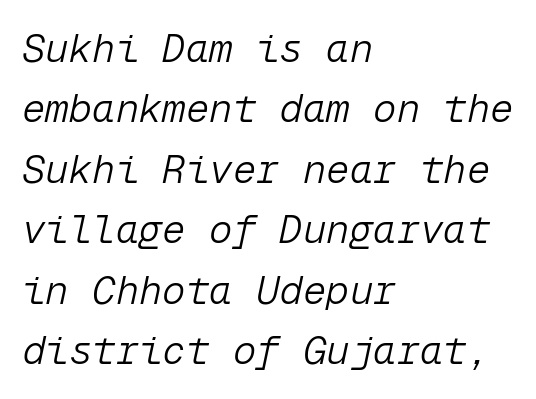
Monospaced: the letters line up in strict vertical columns. The typesetting does not lean heavy: it is not bold. Letter spacing: default. Regarding leading, the lines here are spaced in the standard way. Just letters on the line, the space beneath them empty. Teacher's note: observe the even left margin — that is flush-left alignment.
